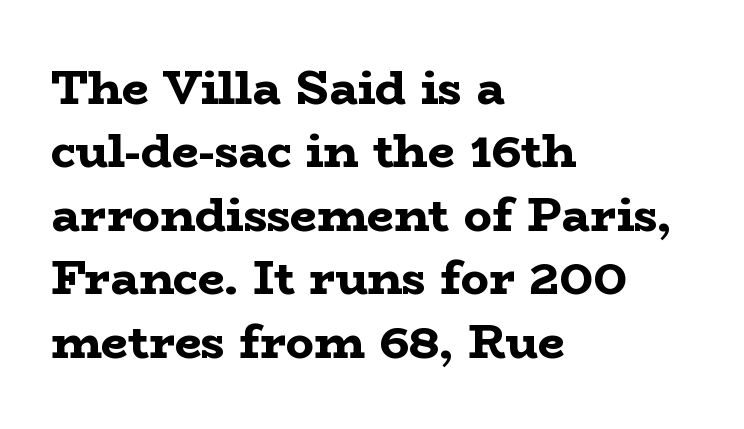
Glyph-to-glyph distance matches everyday printed text. Do the characters align in a grid? No, the font is proportional. The strokes are fattened all the way to bold. Interline gaps are of average width in this sample. In terms of posture, this sample is upright. Type style note: has serifs.
